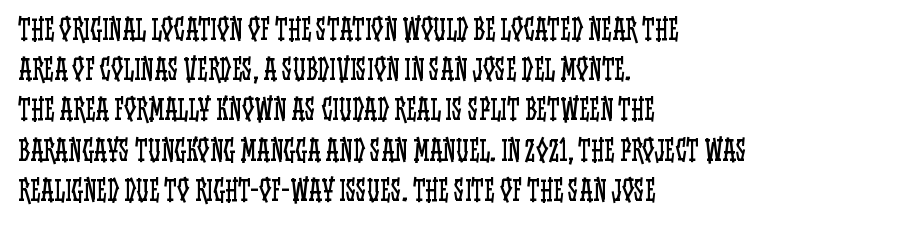
Q: Is the text bold? A: No.
Q: Is the text italic (slanted)? A: No, it is upright.
Q: Is the text underlined? A: No.
Q: How is the paragraph aligned? A: Left-aligned.
Q: Is the spacing between letters normal or unusually wide? A: Normal.
Q: Is the spacing between lines tight, normal or loose? A: Normal.
